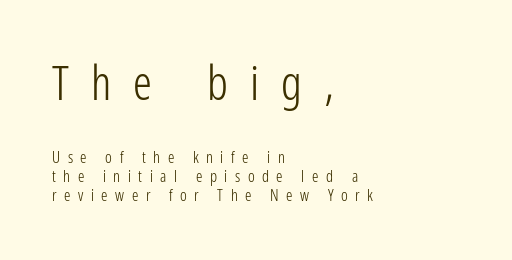
The image shows 47 px light, condensed sans-serif type, upright; set left-aligned, line spacing 1.2x, unusually wide letter spacing (+0.47 em), not underlined; the first (top) block is 2.94x larger; low stroke contrast and a medium x-height.
